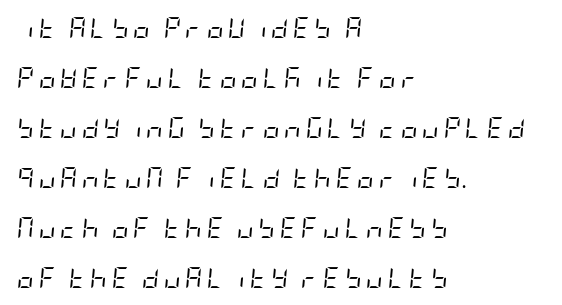
{"italic": "yes", "lean": "right", "slant_degrees": 5, "bold": "no", "underline": "no", "align": "left", "line_spacing": "loose", "line_spacing_ratio": 2.38, "letter_spacing": "wide", "letter_spacing_em": 0.21, "glyph_px": 21}
